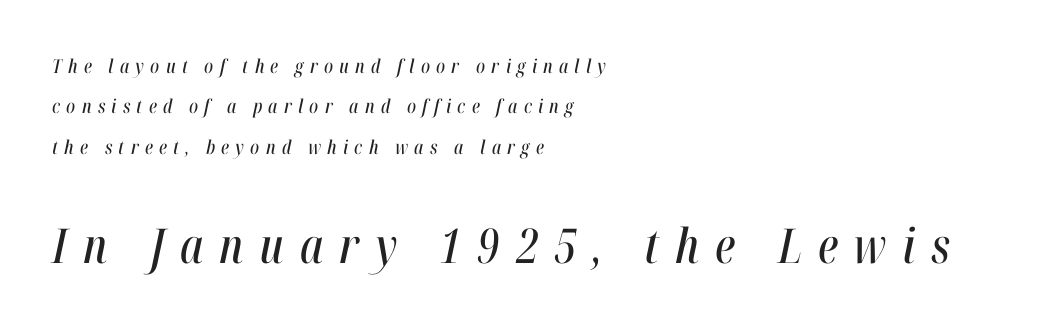
{"italic": "yes", "lean": "right", "slant_degrees": 12, "width": "condensed", "stroke_contrast": "high", "x_height": "medium", "monospaced": "no", "underline": "no", "align": "left", "line_spacing": "loose", "line_spacing_ratio": 2.12, "letter_spacing": "wide", "letter_spacing_em": 0.33, "larger_block": "second", "size_ratio": 2.53, "glyph_px": 48}
